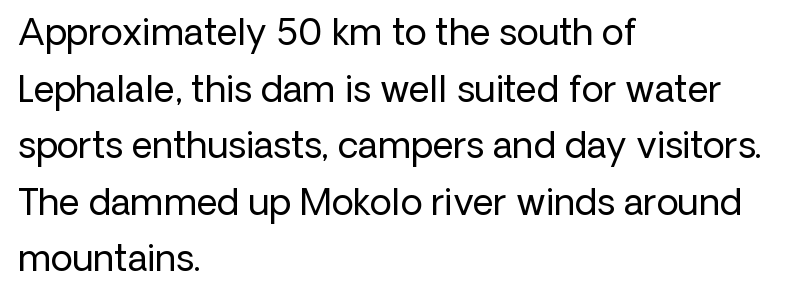
In CSS terms this would be text-align: left. Weight: in the light-to-regular range. Serifs: no, the terminals of the letterforms are clean. A typesetter would call this zero additional tracking. Descenders hang freely into open space. Normally led — the rows are evenly, conventionally spaced.
